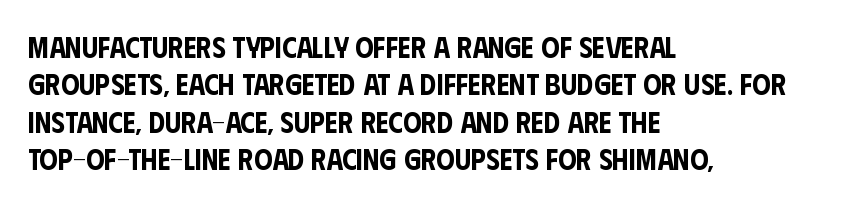
The image shows 29 px condensed sans-serif type, upright; set left-aligned, normal line spacing (1.29x), normal letter spacing, not underlined; low stroke contrast and a large x-height.
